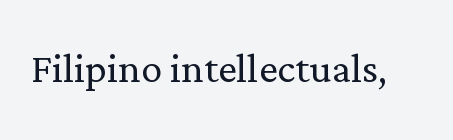
The image shows 53 px light serif type, upright; set normal letter spacing, not underlined; low stroke contrast and a medium x-height.
